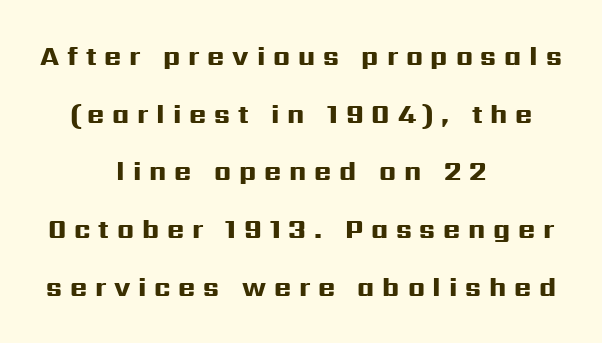
Q: Is the text bold? A: Yes.
Q: Is the text italic (slanted)? A: No, it is upright.
Q: Is the text underlined? A: No.
Q: How is the paragraph aligned? A: Centered.
Q: Is the spacing between letters normal or unusually wide? A: Unusually wide.
Q: Is the spacing between lines tight, normal or loose? A: Loose.
